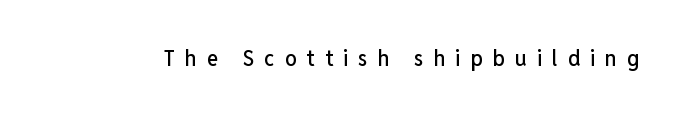
Display-style spreading of the glyphs; the letterfit is very open. A typesetter would mark this as roman, not italic. Descenders hang freely into open space.
